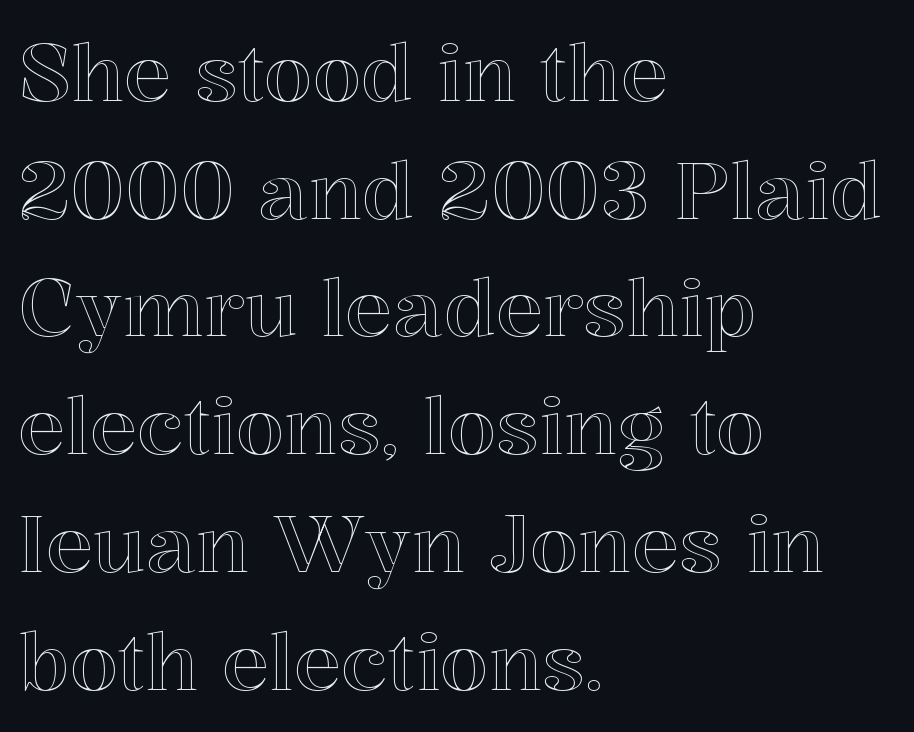
{"italic": "no", "width": "normal", "x_height": "medium", "monospaced": "no", "underline": "no", "align": "left", "line_spacing": "normal", "line_spacing_ratio": 1.49, "letter_spacing": "normal", "letter_spacing_em": 0.0, "glyph_px": 79}
